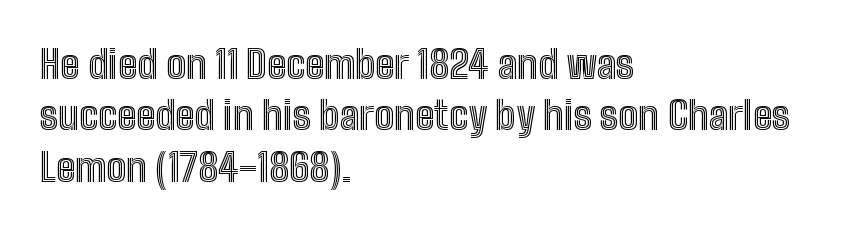
The image shows 39 px condensed type, upright; set left-aligned, normal line spacing (1.32x), normal letter spacing, not underlined; a medium x-height.
